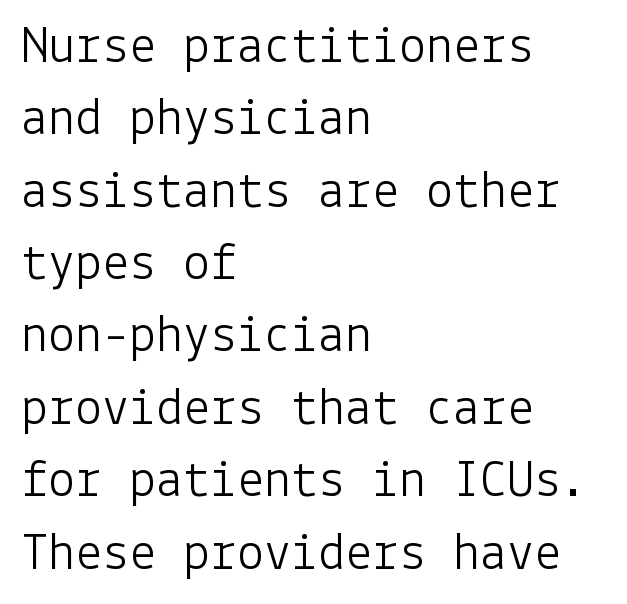
Letterform terminals end flat and unadorned throughout the passage. Spacing between characters is what you'd get straight out of the box. These lines are set flush left with a ragged right edge. Successive baselines arrive at the customary interval. Posture: straight, roman, zero tilt.
